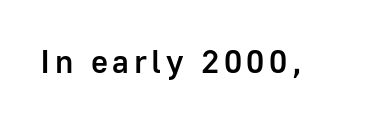
{"serif": "no", "italic": "no", "bold": "semi", "weight": "semibold", "width": "normal", "stroke_contrast": "low", "x_height": "medium", "monospaced": "no", "underline": "no", "glyph_px": 33}
